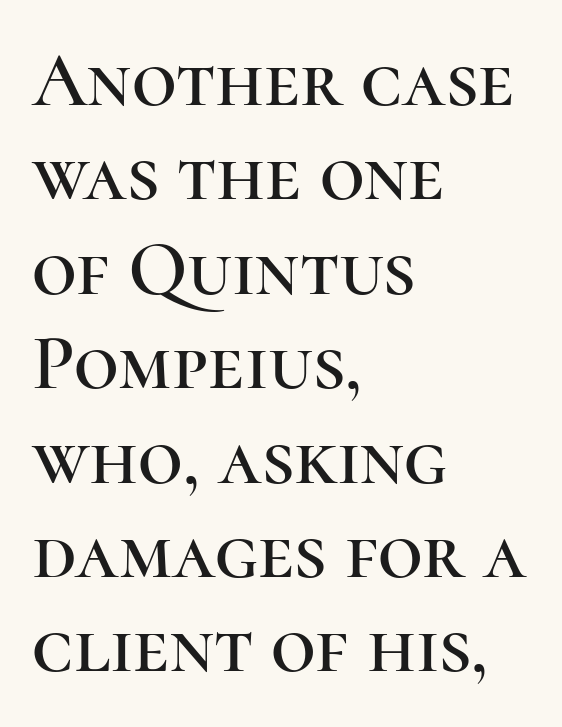
The image shows 78 px serif type, upright; set left-aligned, line spacing 1.21x, normal letter spacing, not underlined; high stroke contrast and a medium x-height.
